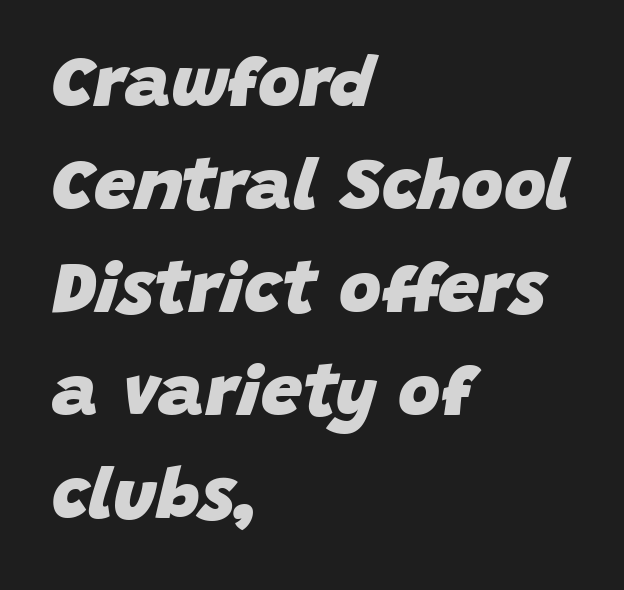
Q: Is the text bold? A: Yes.
Q: Is the text italic (slanted)? A: Yes, it leans right by about 15 degrees.
Q: Is the text underlined? A: No.
Q: How is the paragraph aligned? A: Left-aligned.
Q: Is the spacing between letters normal or unusually wide? A: Normal.
Q: Is the spacing between lines tight, normal or loose? A: Normal.
Q: Width (condensed, normal, or wide)? A: Normal.
Q: Stroke contrast? A: Low.
Q: x-height? A: Large.
Q: Monospaced? A: No.
